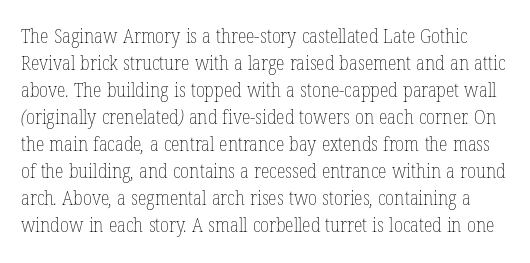
The image shows 20 px text type; set normal line spacing (1.35x), normal letter spacing, not underlined.
